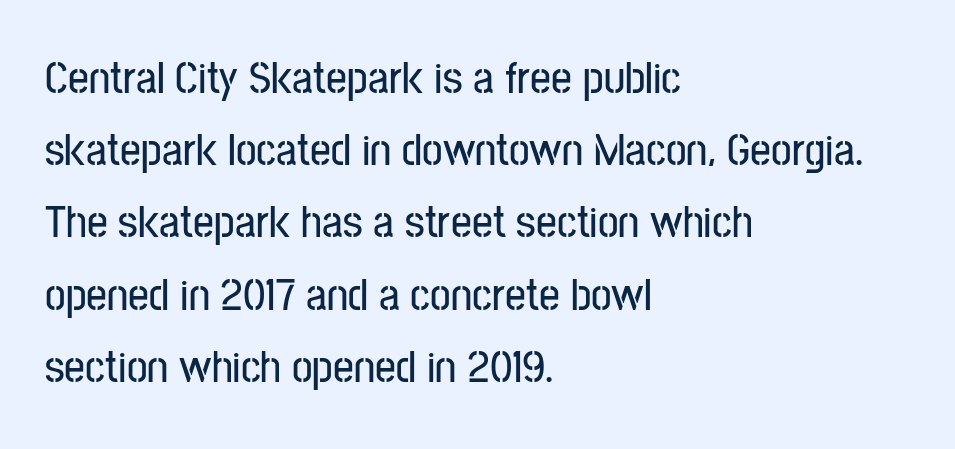
{"serif": "no", "italic": "no", "width": "condensed", "stroke_contrast": "low", "x_height": "medium", "monospaced": "no", "underline": "no", "align": "left", "line_spacing": "normal", "line_spacing_ratio": 1.57, "letter_spacing": "normal", "letter_spacing_em": 0.0, "glyph_px": 46}
